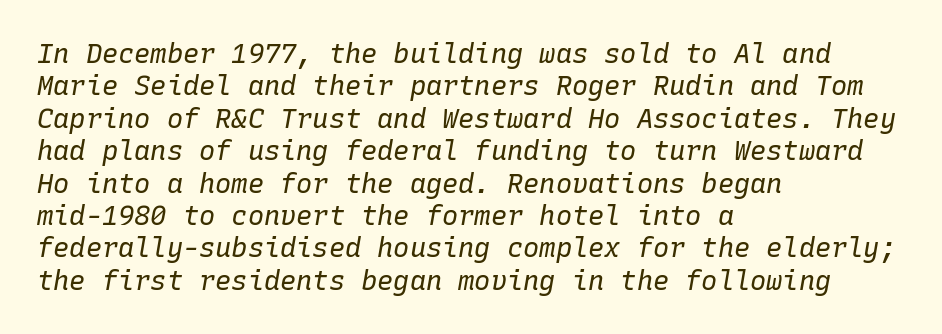
Q: Is the text bold? A: No.
Q: Is the text italic (slanted)? A: Yes, it leans right by about 10 degrees.
Q: Is the text underlined? A: No.
Q: How is the paragraph aligned? A: Left-aligned.
Q: Is the spacing between letters normal or unusually wide? A: Normal.
